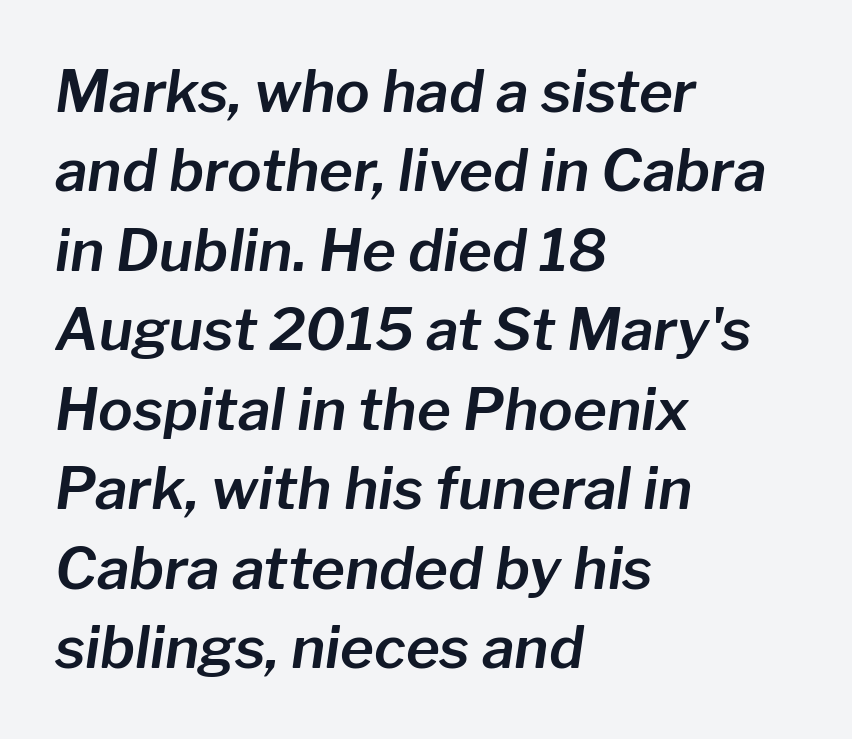
The lines in this sample share a left origin and differ only in where they stop. Descenders are the only things crossing below the line. Whoever set this chose a conventional vertical rhythm. Varying glyph widths throughout — classic text-font behaviour. Compared with ordinary roman type, these characters are visibly tilted.
